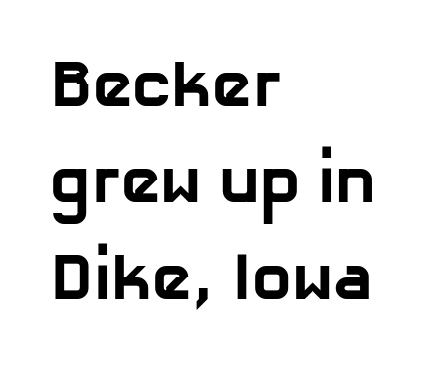
The image shows 66 px bold sans-serif type; set left-aligned, normal line spacing (1.46x), normal letter spacing, not underlined; low stroke contrast and a medium x-height.
